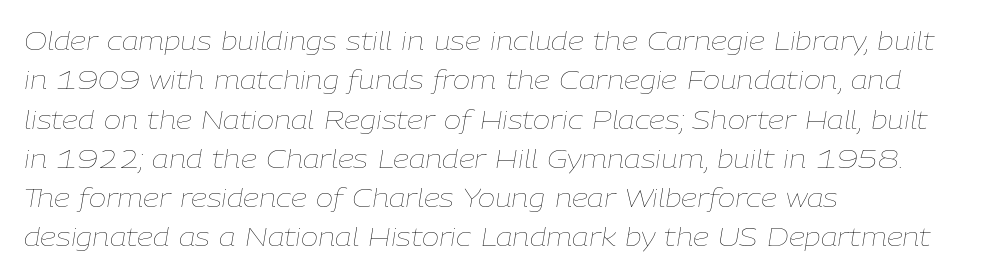
{"italic": "yes", "lean": "right", "slant_degrees": 9, "bold": "no", "underline": "no", "align": "left", "line_spacing": "normal", "line_spacing_ratio": 1.51, "letter_spacing": "normal", "letter_spacing_em": 0.0, "glyph_px": 26}
